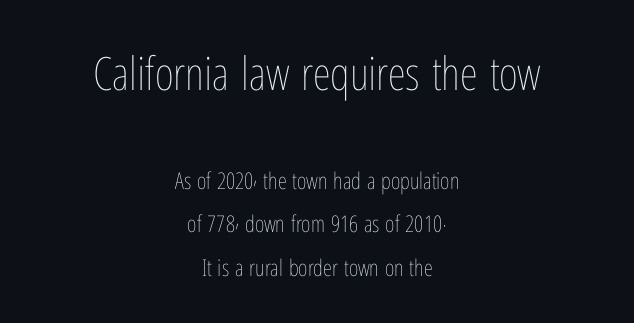
The image shows 46 px thin, condensed type, upright; set centered, line spacing 1.89x, normal letter spacing, not underlined; the first (top) block is 2.0x larger; low stroke contrast and a medium x-height.
